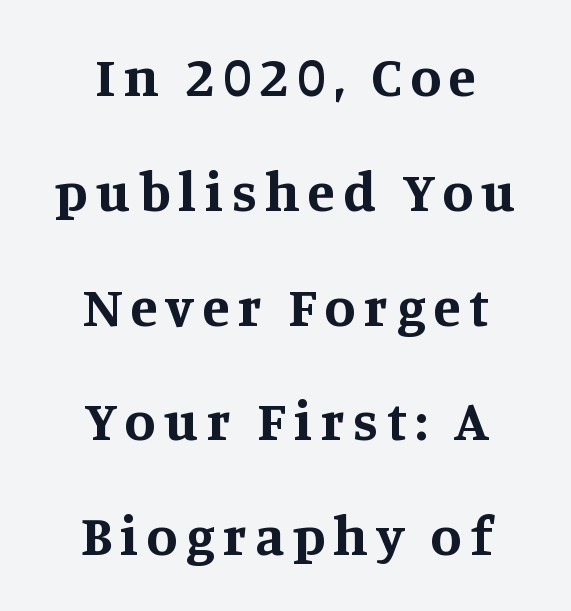
{"serif": "yes", "italic": "no", "bold": "yes", "weight": "bold", "width": "normal", "stroke_contrast": "medium", "x_height": "large", "monospaced": "no", "underline": "no", "align": "center", "line_spacing": "loose", "line_spacing_ratio": 2.05, "glyph_px": 56}
